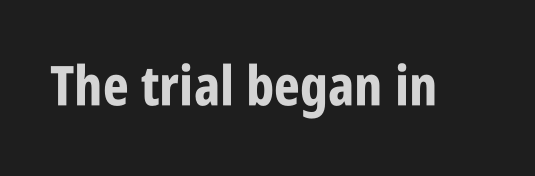
{"serif": "no", "italic": "no", "bold": "yes", "weight": "bold", "width": "condensed", "stroke_contrast": "low", "x_height": "large", "monospaced": "no", "underline": "no", "letter_spacing": "normal", "letter_spacing_em": 0.0, "glyph_px": 55}
